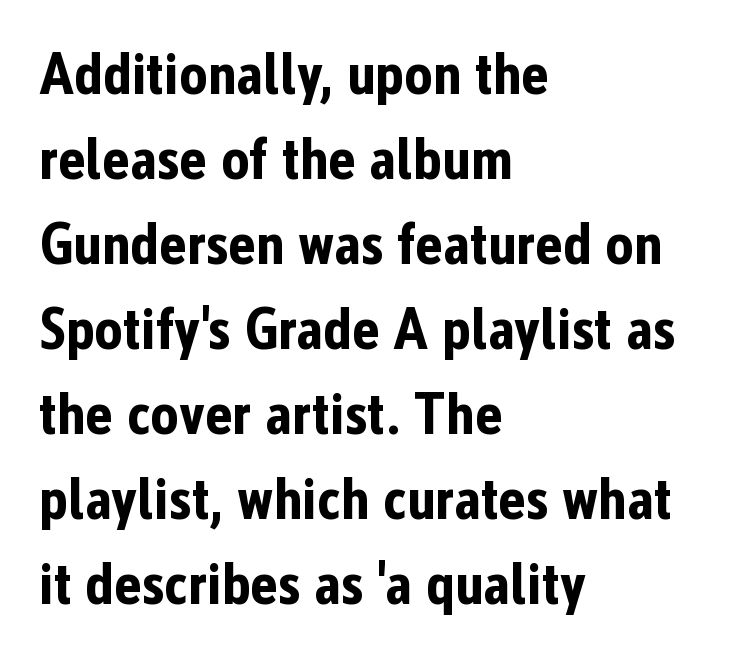
{"serif": "no", "italic": "no", "bold": "yes", "weight": "bold", "width": "condensed", "stroke_contrast": "low", "x_height": "medium", "monospaced": "no", "underline": "no", "align": "left", "line_spacing": "normal", "line_spacing_ratio": 1.44, "letter_spacing": "normal", "letter_spacing_em": 0.0, "glyph_px": 59}
